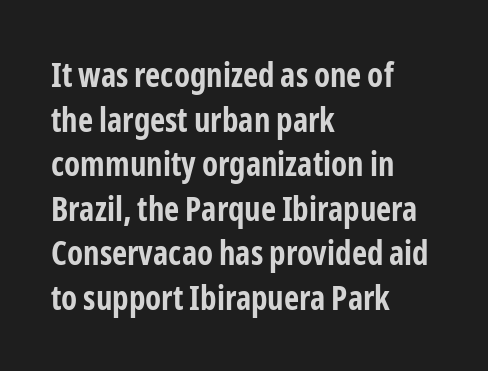
Proportional: the letters do not fall into vertical columns. Nobody touched the tracking dial on this one. Classification — sans serif. This block has exactly the height ordinary leading produces. Check the space under the baseline: it is left empty. Quick note: not italic, upright.
